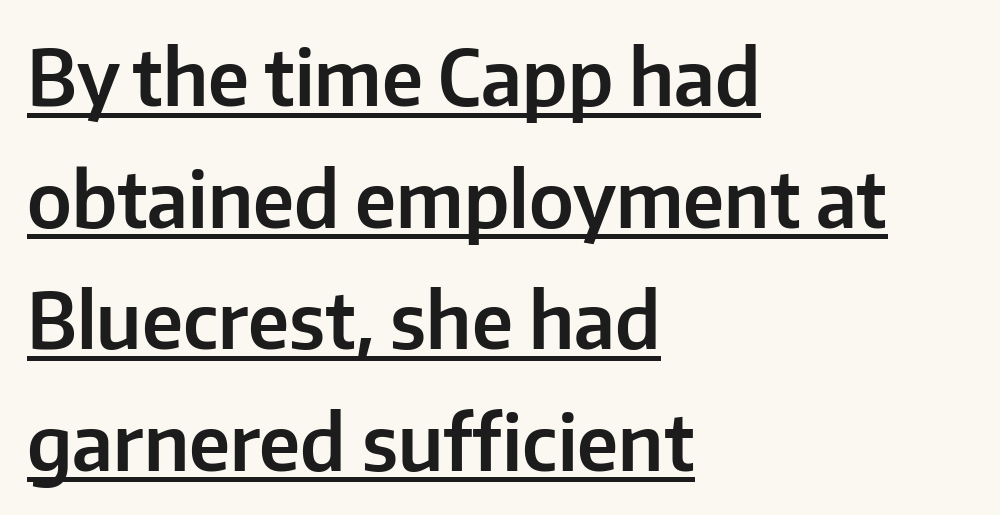
Q: Is the text italic (slanted)? A: No, it is upright.
Q: Is the typeface a serif or a sans-serif typeface? A: Sans-serif.
Q: Is the text underlined? A: Yes.
Q: How is the paragraph aligned? A: Left-aligned.
Q: Is the spacing between letters normal or unusually wide? A: Normal.
Q: Is the spacing between lines tight, normal or loose? A: Normal.
Q: Width (condensed, normal, or wide)? A: Normal.
Q: Stroke contrast? A: Low.
Q: x-height? A: Medium.
Q: Monospaced? A: No.
